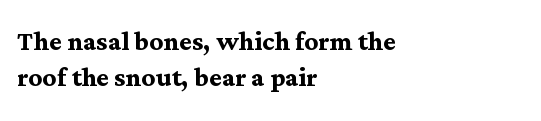
The image shows 34 px semibold serif type, upright; set left-aligned, tight line spacing (1.06x), normal letter spacing, not underlined; medium stroke contrast and a medium x-height.
